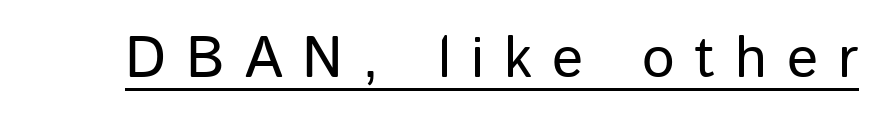
{"serif": "no", "italic": "no", "bold": "no", "weight": "regular", "width": "normal", "stroke_contrast": "low", "x_height": "medium", "monospaced": "no", "underline": "yes", "letter_spacing": "wide", "letter_spacing_em": 0.34, "glyph_px": 58}
